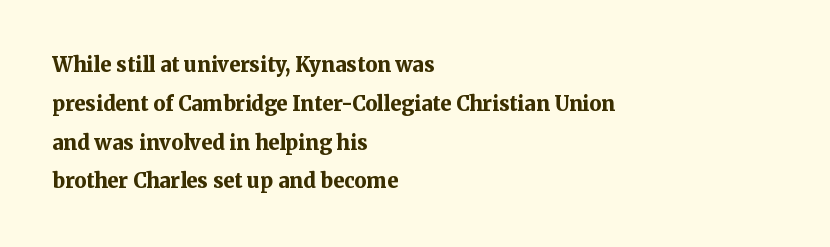
{"italic": "no", "bold": "yes", "underline": "no", "align": "left", "line_spacing": "loose", "line_spacing_ratio": 1.94, "letter_spacing": "normal", "letter_spacing_em": 0.0, "glyph_px": 20}
